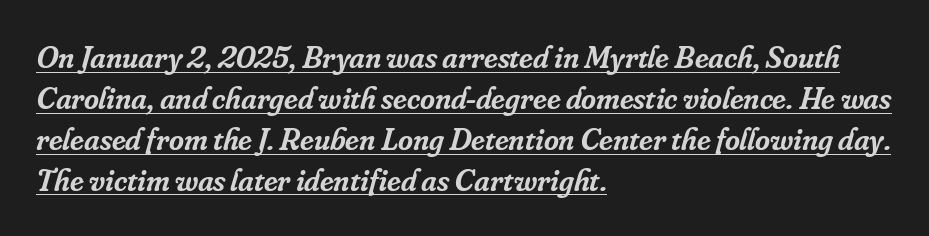
The image shows 32 px semibold serif type, italic (leaning right); set left-aligned, normal line spacing (1.28x), normal letter spacing, underlined; low stroke contrast and a small x-height.
